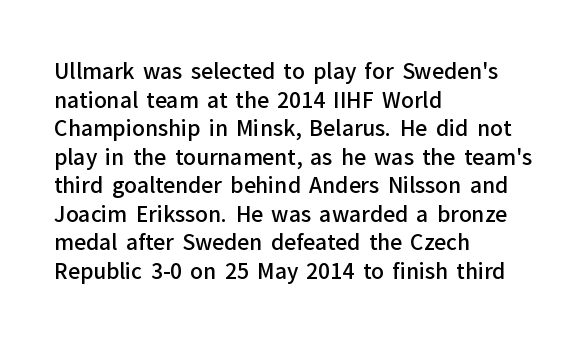
This sample uses an upright cut, with every glyph sitting square on the baseline. Moderately thickened strokes mark this as semibold type. Short note: letters normally spaced. A typesetter would call this leading conventional body-copy spacing. Just letters on the line, the space beneath them empty. Casual observation: everything's shoved over to the left.
